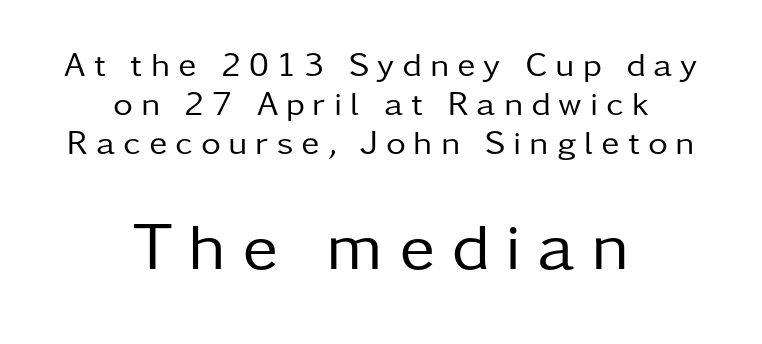
Q: Is the text bold? A: No.
Q: Is the text italic (slanted)? A: No, it is upright.
Q: Is the typeface a serif or a sans-serif typeface? A: Sans-serif.
Q: Is the text underlined? A: No.
Q: How is the paragraph aligned? A: Centered.
Q: Is the spacing between letters normal or unusually wide? A: Unusually wide.
Q: Is the spacing between lines tight, normal or loose? A: Tight.
Q: Which block of text is set in a larger size, the first (top) or the second (bottom)? A: The second (bottom) one.
Q: Width (condensed, normal, or wide)? A: Normal.
Q: Stroke contrast? A: Low.
Q: x-height? A: Medium.
Q: Monospaced? A: No.
